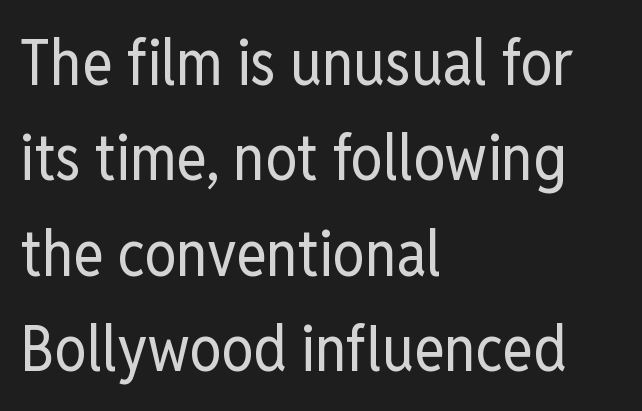
You could not count columns in this text — the font is proportionally spaced. The passage shown is typeset with a sans-serif family. Italic: no, the glyphs are upright roman. Weight class: somewhere from thin through regular. Evenly set lines give the paragraph a standard silhouette. Spacing between characters is what you'd get straight out of the box.
